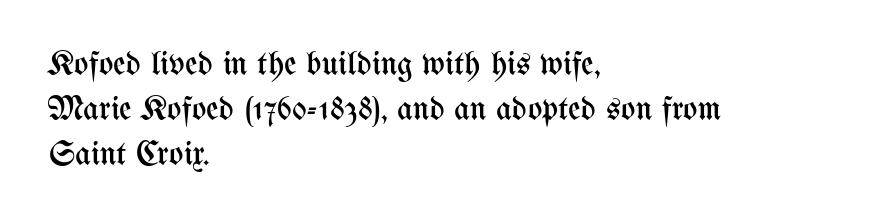
{"italic": "no", "bold": "no", "weight": "regular", "width": "condensed", "stroke_contrast": "medium", "x_height": "medium", "monospaced": "no", "underline": "no", "align": "left", "line_spacing": "normal", "line_spacing_ratio": 1.32, "letter_spacing": "normal", "letter_spacing_em": 0.0, "glyph_px": 34}
